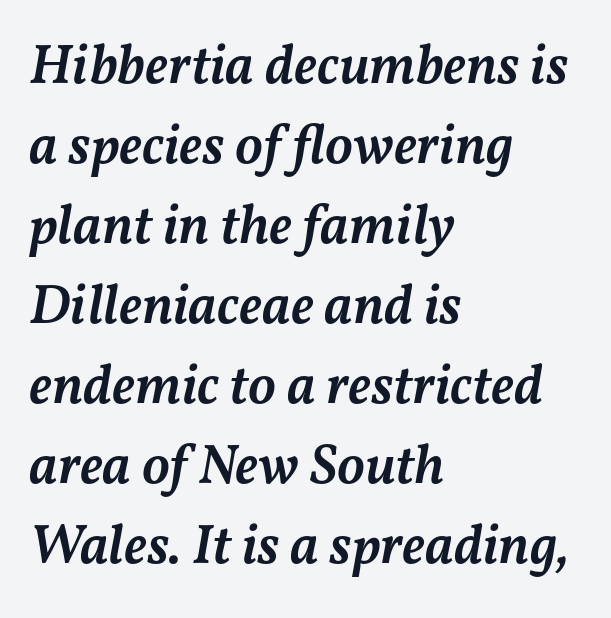
Q: Is the text bold? A: Semi-bold.
Q: Is the text italic (slanted)? A: Yes, it leans right by about 11 degrees.
Q: Is the text underlined? A: No.
Q: How is the paragraph aligned? A: Left-aligned.
Q: Is the spacing between letters normal or unusually wide? A: Normal.
Q: Is the spacing between lines tight, normal or loose? A: Normal.
Q: Width (condensed, normal, or wide)? A: Normal.
Q: Stroke contrast? A: Medium.
Q: x-height? A: Medium.
Q: Monospaced? A: No.
